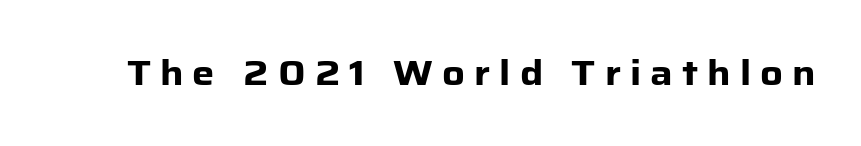
The sample has been set heavy, in full bold. Here the glyphs are tracked loosely, breaking word shapes into spaced letters. Nope, not italic — everything's standing straight. Each letter keeps its own natural width here, so spacing adapts to shape. Are there feet on the stems? There aren't — it's a sans.
